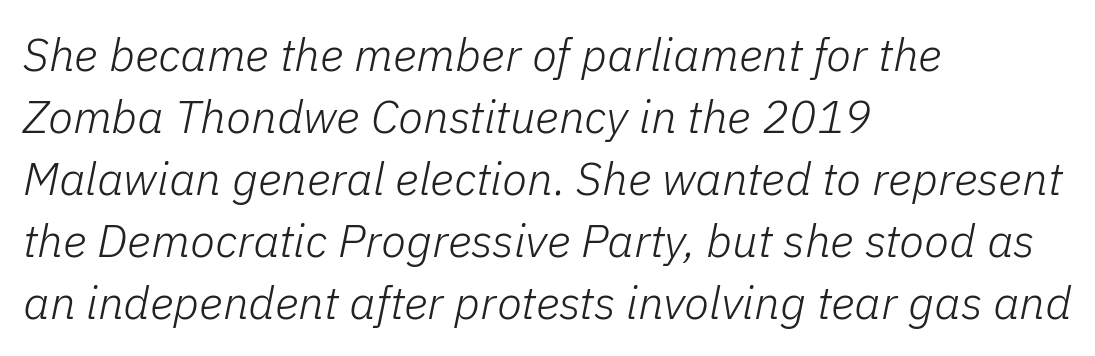
Baseline-to-baseline distance is the conventional proportion of letter height. Letters rest on an invisible, unmarked baseline. This reads as an unemphasized weight, regular at the heaviest. It's the slanting kind of type. The rag falls on the right side of this text block. A typesetter would call this proportional, since set widths differ per character.
